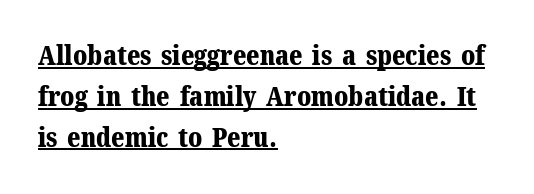
Q: Is the text bold? A: Yes.
Q: Is the text italic (slanted)? A: No, it is upright.
Q: Is the text underlined? A: Yes.
Q: How is the paragraph aligned? A: Left-aligned.
Q: Is the spacing between letters normal or unusually wide? A: Normal.
Q: Is the spacing between lines tight, normal or loose? A: Normal.
